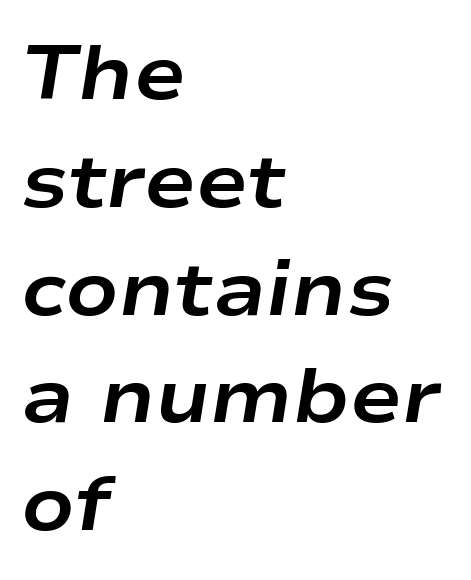
{"italic": "yes", "lean": "right", "slant_degrees": 9, "bold": "yes", "weight": "bold", "width": "wide", "stroke_contrast": "low", "x_height": "medium", "monospaced": "no", "underline": "no", "align": "left", "line_spacing": "normal", "line_spacing_ratio": 1.4, "letter_spacing": "normal", "letter_spacing_em": 0.0, "glyph_px": 77}
